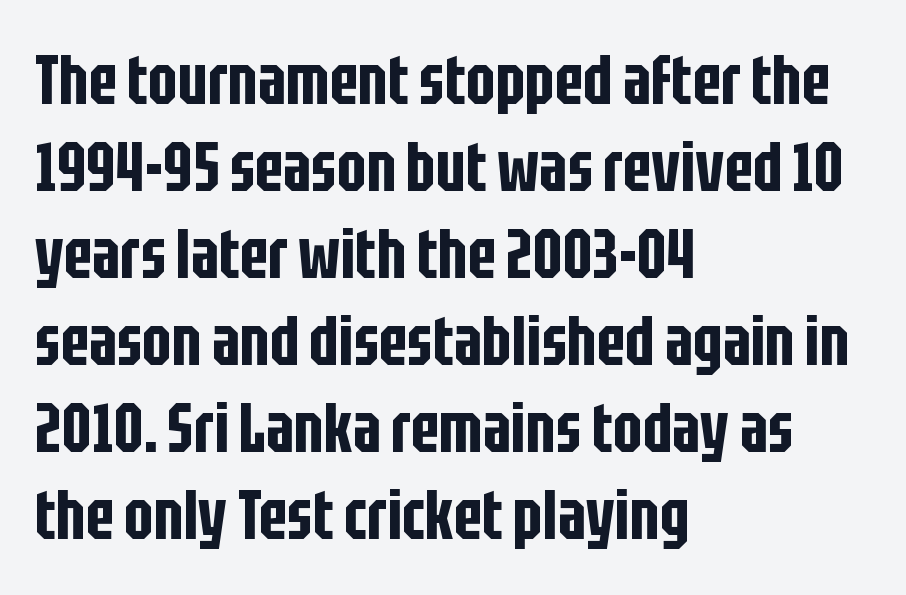
Q: Is the text italic (slanted)? A: No, it is upright.
Q: Is the typeface a serif or a sans-serif typeface? A: Sans-serif.
Q: Is the text underlined? A: No.
Q: How is the paragraph aligned? A: Left-aligned.
Q: Is the spacing between letters normal or unusually wide? A: Normal.
Q: Is the spacing between lines tight, normal or loose? A: Normal.
Q: Width (condensed, normal, or wide)? A: Condensed.
Q: Stroke contrast? A: Low.
Q: x-height? A: Large.
Q: Monospaced? A: No.
